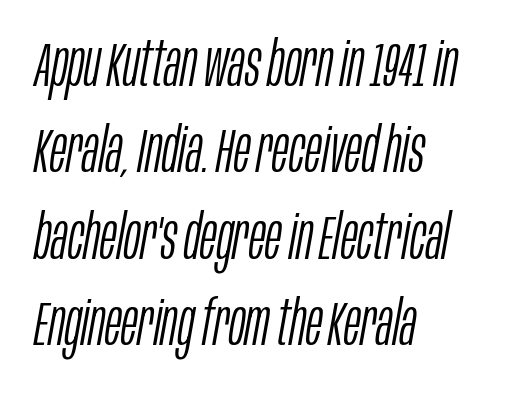
{"italic": "yes", "lean": "right", "slant_degrees": 10, "bold": "no", "weight": "light", "width": "condensed", "stroke_contrast": "low", "x_height": "large", "monospaced": "no", "underline": "no", "align": "left", "line_spacing": "normal", "line_spacing_ratio": 1.37, "letter_spacing": "normal", "letter_spacing_em": 0.0, "glyph_px": 63}
